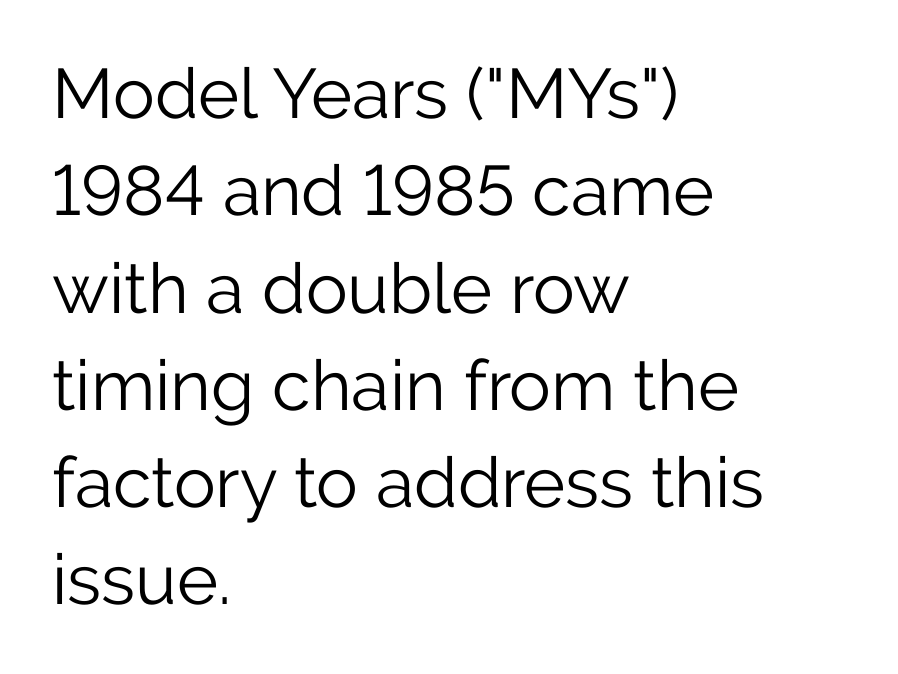
Q: Is the text bold? A: No.
Q: Is the text italic (slanted)? A: No, it is upright.
Q: Is the typeface a serif or a sans-serif typeface? A: Sans-serif.
Q: Is the text underlined? A: No.
Q: How is the paragraph aligned? A: Left-aligned.
Q: Is the spacing between letters normal or unusually wide? A: Normal.
Q: Is the spacing between lines tight, normal or loose? A: Normal.
Q: Width (condensed, normal, or wide)? A: Normal.
Q: Stroke contrast? A: Low.
Q: x-height? A: Medium.
Q: Monospaced? A: No.
